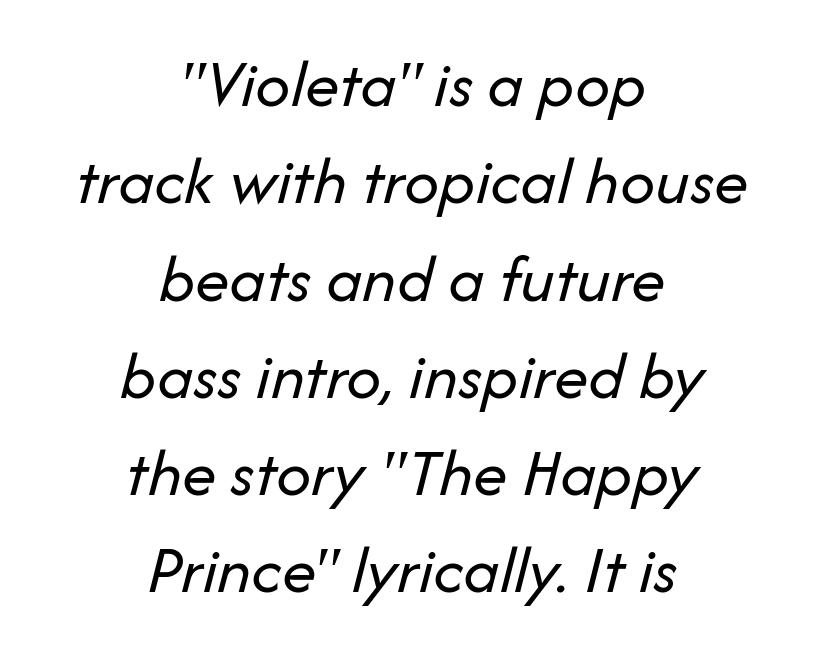
Glance below the letters and you will spot only blank space. Notice how the stems are inclined rather than vertical — that's the hallmark of italics. Stems here are at most as thick as an everyday book face. If you folded the block vertically in half, each line would mirror itself in length. The letters sit at their default tracking, neither squeezed nor spread. Proportional: the letters do not fall into vertical columns.
